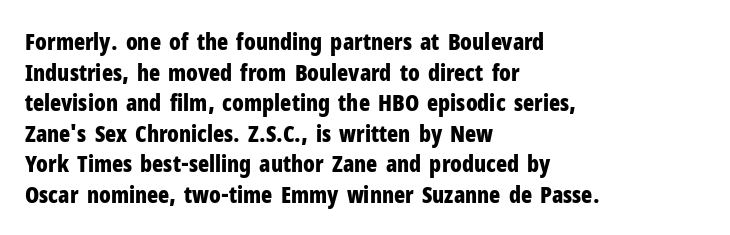
Nobody touched the tracking dial on this one. Heft: maximum for text — a bold. The rendering anchors every line to the left-hand side. The line-height multiplier appears to be the usual default.
